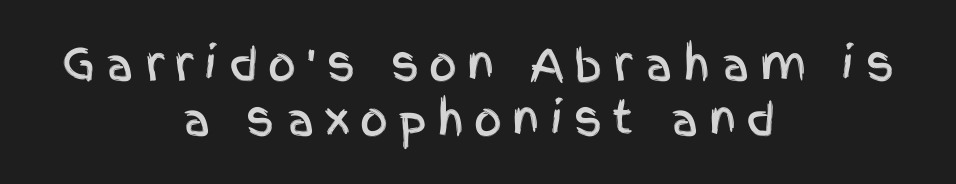
Q: Is the text italic (slanted)? A: No, it is upright.
Q: Is the typeface a serif or a sans-serif typeface? A: Sans-serif.
Q: Is the text underlined? A: No.
Q: How is the paragraph aligned? A: Centered.
Q: Is the spacing between letters normal or unusually wide? A: Unusually wide.
Q: Is the spacing between lines tight, normal or loose? A: Normal.
Q: Width (condensed, normal, or wide)? A: Condensed.
Q: x-height? A: Large.
Q: Monospaced? A: No.
